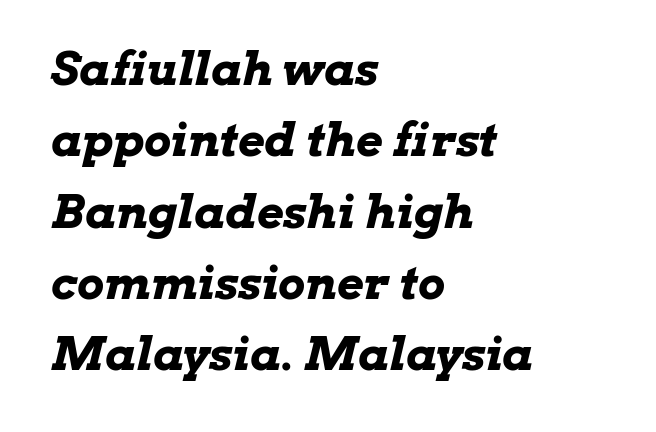
Q: Is the text bold? A: Yes.
Q: Is the text italic (slanted)? A: Yes, it leans right by about 13 degrees.
Q: Is the text underlined? A: No.
Q: How is the paragraph aligned? A: Left-aligned.
Q: Is the spacing between letters normal or unusually wide? A: Normal.
Q: Is the spacing between lines tight, normal or loose? A: Normal.
Q: Width (condensed, normal, or wide)? A: Wide.
Q: Stroke contrast? A: Low.
Q: x-height? A: Medium.
Q: Monospaced? A: No.
